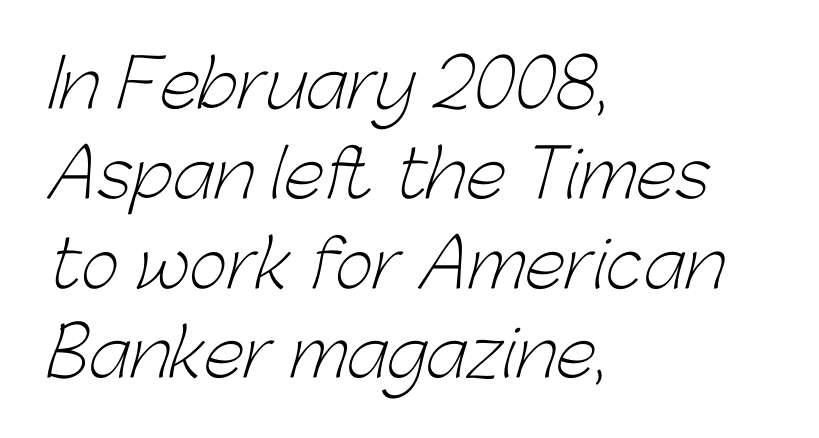
Q: Is the text bold? A: No.
Q: Is the typeface a serif or a sans-serif typeface? A: Sans-serif.
Q: Is the text underlined? A: No.
Q: How is the paragraph aligned? A: Left-aligned.
Q: Is the spacing between letters normal or unusually wide? A: Normal.
Q: Is the spacing between lines tight, normal or loose? A: Normal.
Q: Width (condensed, normal, or wide)? A: Normal.
Q: Stroke contrast? A: Low.
Q: x-height? A: Medium.
Q: Monospaced? A: No.
